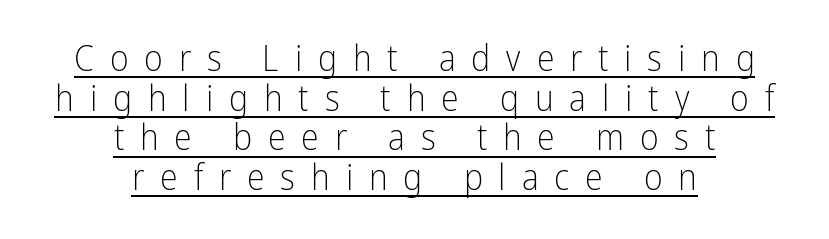
Q: Is the text bold? A: No.
Q: Is the text italic (slanted)? A: No, it is upright.
Q: Is the typeface a serif or a sans-serif typeface? A: Sans-serif.
Q: Is the text underlined? A: Yes.
Q: How is the paragraph aligned? A: Centered.
Q: Is the spacing between letters normal or unusually wide? A: Unusually wide.
Q: Is the spacing between lines tight, normal or loose? A: Tight.
Q: Width (condensed, normal, or wide)? A: Condensed.
Q: Stroke contrast? A: Low.
Q: x-height? A: Medium.
Q: Monospaced? A: No.
